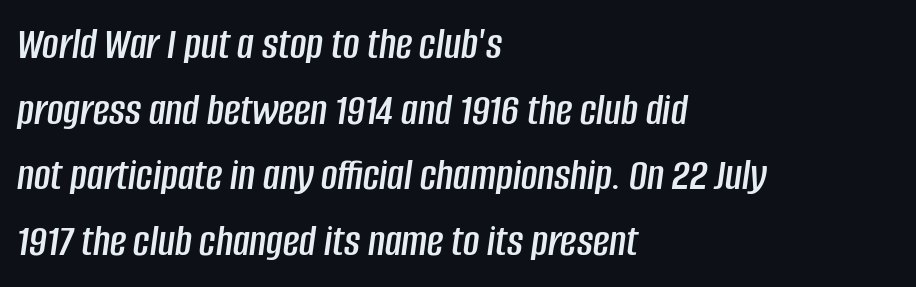
The image shows 45 px condensed type, italic (leaning right); set left-aligned, normal line spacing (1.46x), normal letter spacing, not underlined; low stroke contrast and a large x-height.
